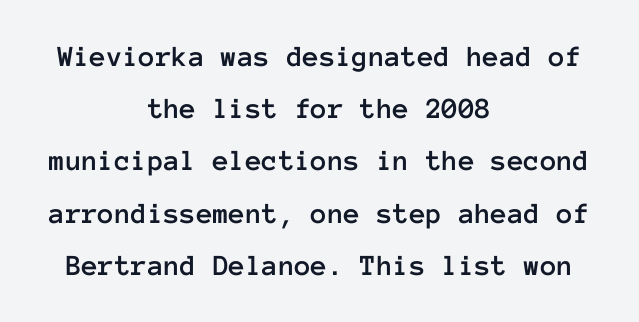
Q: Is the text italic (slanted)? A: No, it is upright.
Q: Is the text underlined? A: No.
Q: How is the paragraph aligned? A: Centered.
Q: Is the spacing between letters normal or unusually wide? A: Normal.
Q: Width (condensed, normal, or wide)? A: Normal.
Q: Stroke contrast? A: Low.
Q: x-height? A: Medium.
Q: Monospaced? A: Yes.
